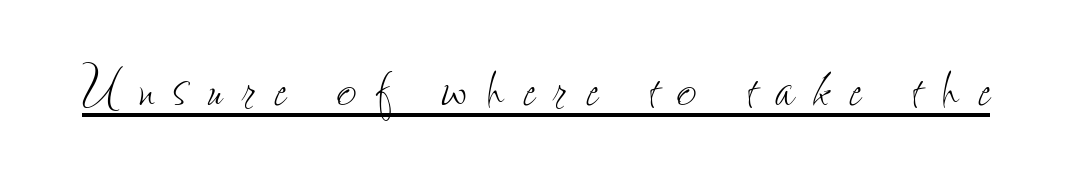
Summary of weight: not heavy and not bold. How are the letters spaced? Widely, with obvious added tracking. The face used here is proportionally spaced, like ordinary book or web type. Underlining? Definitely there.
